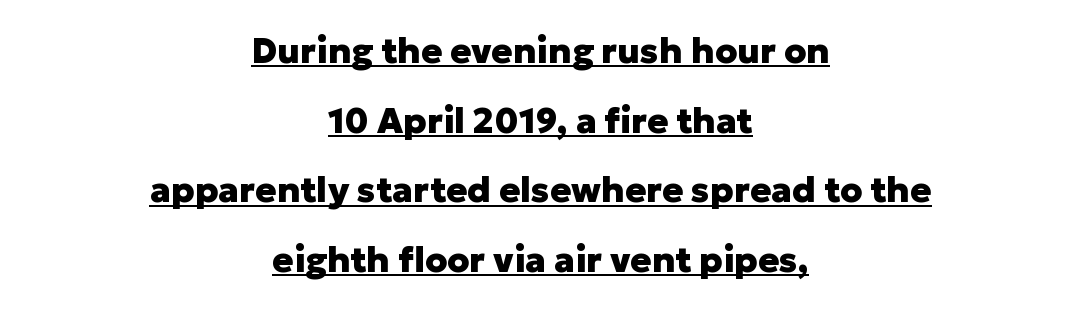
Students, observe the line beneath the letters — that is underlining. Caption: standard tracking, unaltered. Which margin do the lines hug? Neither — every line sits in the middle. A typesetter would mark this as roman, not italic. Summary of vertical rhythm: relaxed, with wide interline spacing.
